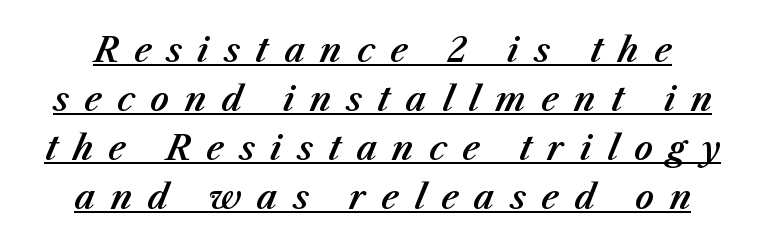
{"italic": "yes", "lean": "right", "slant_degrees": 23, "width": "normal", "stroke_contrast": "medium", "x_height": "medium", "monospaced": "no", "underline": "yes", "line_spacing": "normal", "line_spacing_ratio": 1.48, "letter_spacing": "wide", "letter_spacing_em": 0.47, "glyph_px": 33}
